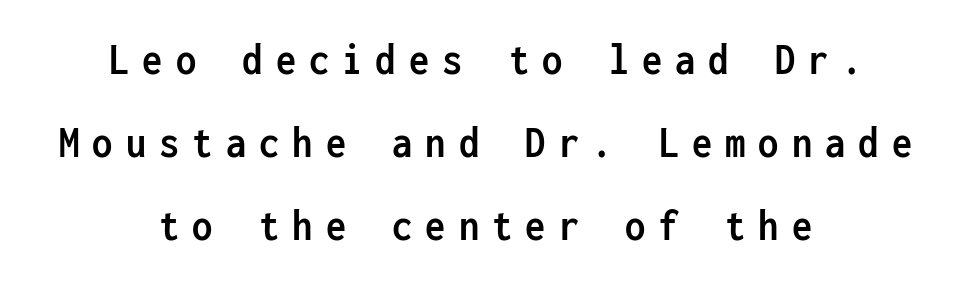
The image shows 45 px semibold, condensed sans-serif type, upright, monospaced; set centered, line spacing 1.85x, unusually wide letter spacing (+0.29 em), not underlined; low stroke contrast and a medium x-height.
